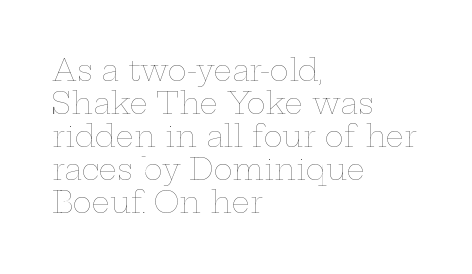
The image shows 29 px thin, wide type, upright; set left-aligned, tight line spacing (1.14x), normal letter spacing, not underlined; low stroke contrast and a medium x-height.
